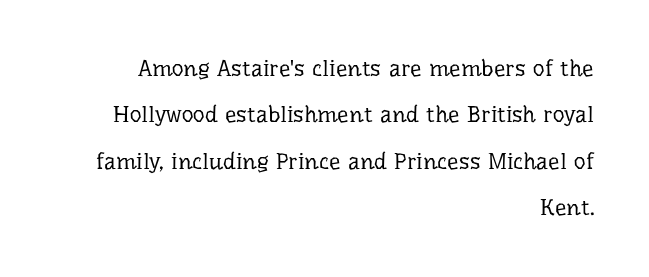
{"italic": "no", "bold": "no", "underline": "no", "align": "right", "line_spacing": "loose", "line_spacing_ratio": 2.02, "letter_spacing": "normal", "letter_spacing_em": 0.0, "glyph_px": 23}
